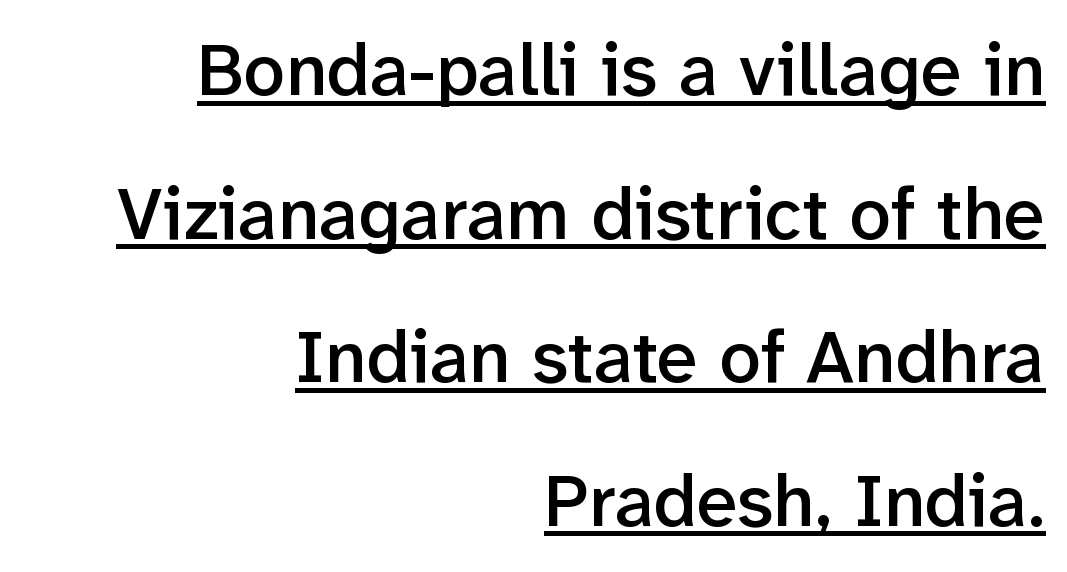
{"serif": "no", "italic": "no", "bold": "semi", "weight": "semibold", "width": "normal", "stroke_contrast": "low", "x_height": "medium", "monospaced": "no", "underline": "yes", "align": "right", "line_spacing": "loose", "line_spacing_ratio": 1.94, "letter_spacing": "normal", "letter_spacing_em": 0.0, "glyph_px": 74}
